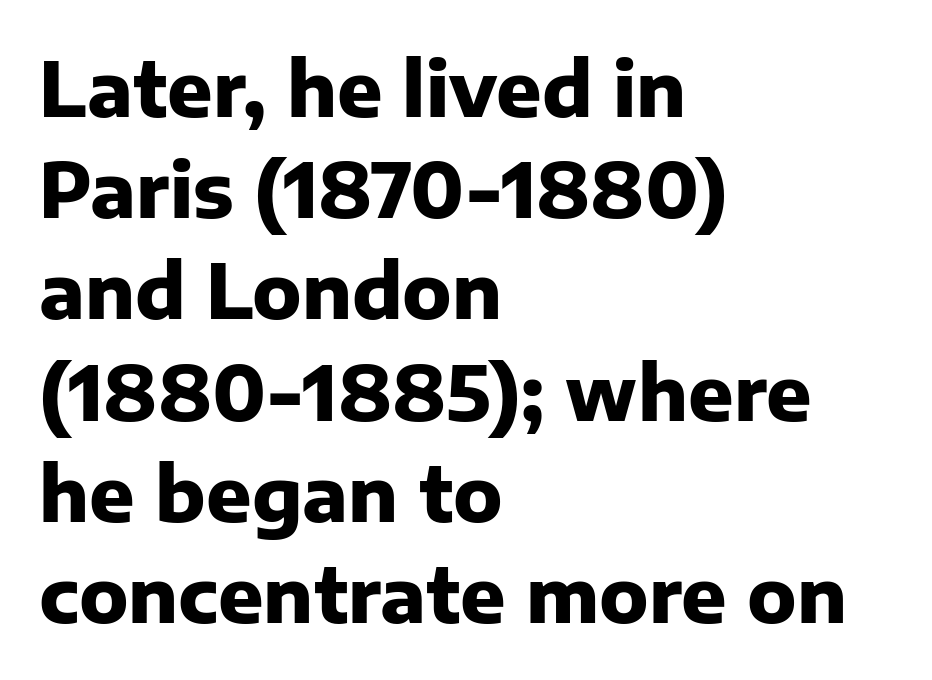
Q: Is the text bold? A: Yes.
Q: Is the text italic (slanted)? A: No, it is upright.
Q: Is the typeface a serif or a sans-serif typeface? A: Sans-serif.
Q: Is the text underlined? A: No.
Q: How is the paragraph aligned? A: Left-aligned.
Q: Is the spacing between letters normal or unusually wide? A: Normal.
Q: Is the spacing between lines tight, normal or loose? A: Normal.
Q: Width (condensed, normal, or wide)? A: Normal.
Q: Stroke contrast? A: Low.
Q: x-height? A: Medium.
Q: Monospaced? A: No.
